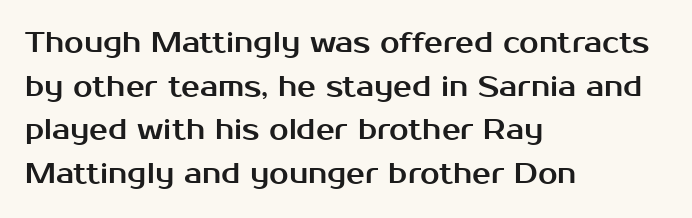
The image shows 28 px sans-serif type, upright; set left-aligned, normal line spacing (1.56x), normal letter spacing, not underlined; medium stroke contrast and a medium x-height.
